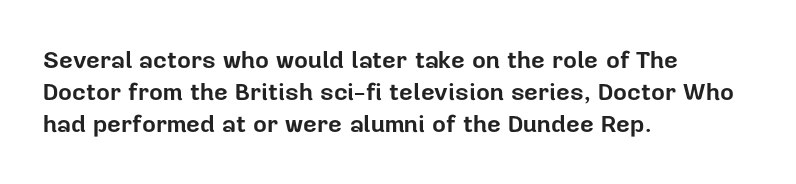
Heavy-handed strokes throughout: this text is bold. Ordinary non-slanted type is in use. The text block is weighted toward the left margin, trailing off unevenly rightward. Students, observe: this is what conventionally led text looks like. Students, note that the glyphs here touch the page at normal intervals. The words here are not underlined.
